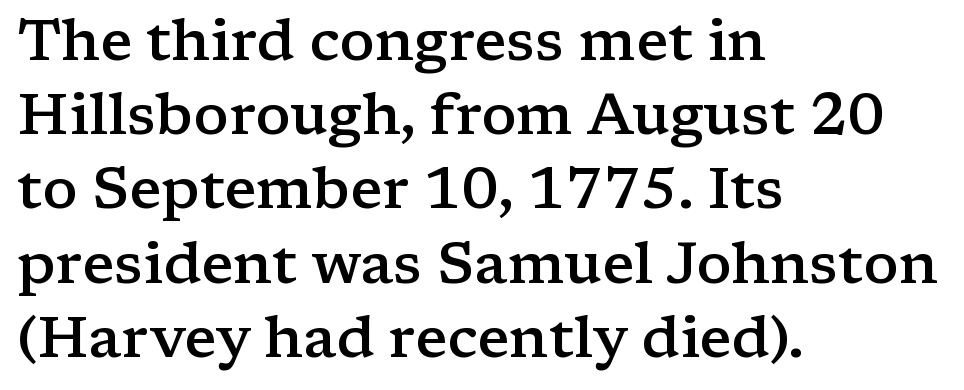
What stands out about the letter spacing? Nothing — it is the standard amount. Horizontal alignment here is leftward, the default for most running prose. The specimen reads as upright at a glance. Nobody drew a line under any word here.
